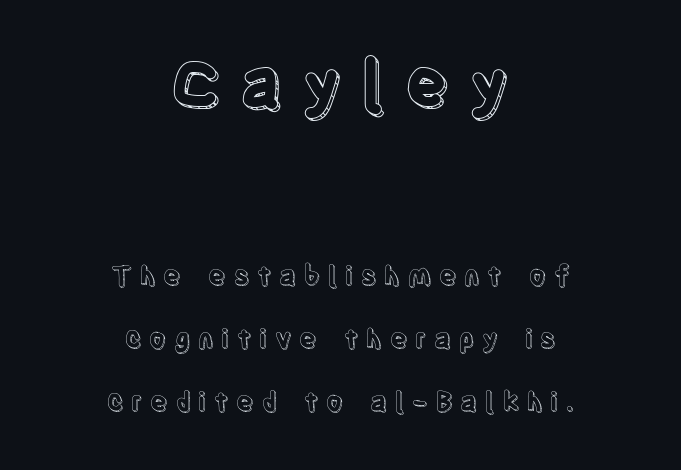
The image shows 65 px condensed type, upright; set centered, loose line spacing (2.43x), unusually wide letter spacing (+0.29 em), not underlined; the first (top) block is 2.5x larger; a large x-height.
